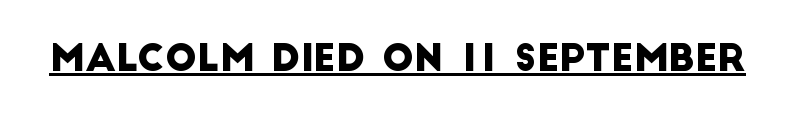
Q: Is the typeface a serif or a sans-serif typeface? A: Sans-serif.
Q: Is the text underlined? A: Yes.
Q: Is the spacing between letters normal or unusually wide? A: Normal.
Q: Width (condensed, normal, or wide)? A: Normal.
Q: Stroke contrast? A: Low.
Q: x-height? A: Large.
Q: Monospaced? A: No.
